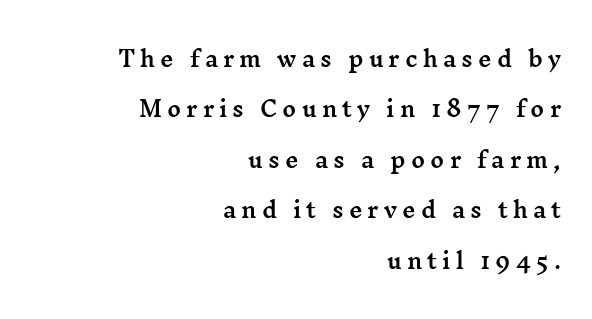
{"italic": "no", "underline": "no", "align": "right", "line_spacing": "loose", "line_spacing_ratio": 2.4, "letter_spacing": "wide", "letter_spacing_em": 0.24, "glyph_px": 21}
